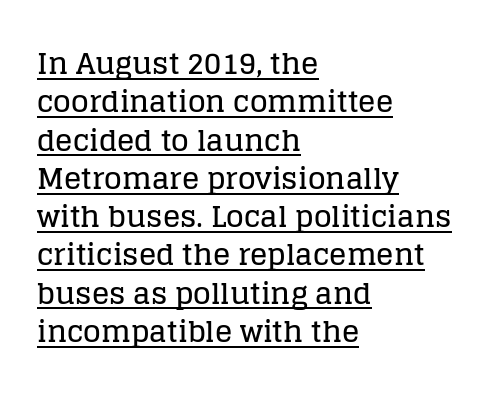
{"serif": "yes", "italic": "no", "width": "normal", "stroke_contrast": "low", "x_height": "large", "monospaced": "no", "underline": "yes", "align": "left", "line_spacing": "normal", "line_spacing_ratio": 1.32, "letter_spacing": "normal", "letter_spacing_em": 0.0, "glyph_px": 29}
